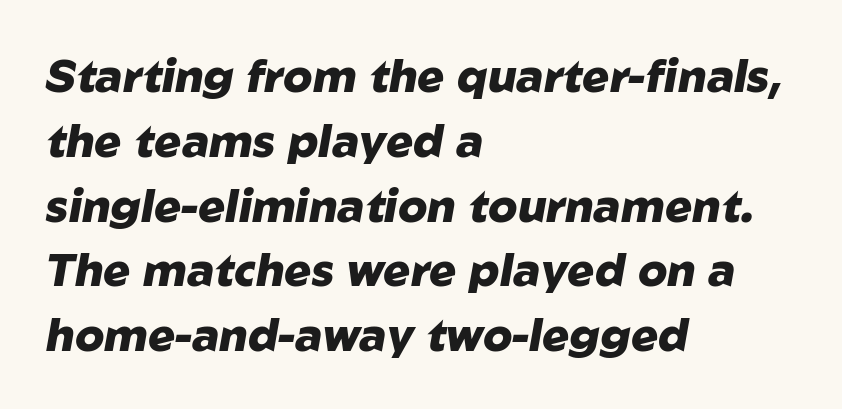
Q: Is the text bold? A: Yes.
Q: Is the text italic (slanted)? A: Yes, it leans right by about 10 degrees.
Q: Is the text underlined? A: No.
Q: How is the paragraph aligned? A: Left-aligned.
Q: Is the spacing between letters normal or unusually wide? A: Normal.
Q: Is the spacing between lines tight, normal or loose? A: Normal.
Q: Width (condensed, normal, or wide)? A: Normal.
Q: Stroke contrast? A: Low.
Q: x-height? A: Medium.
Q: Monospaced? A: No.
